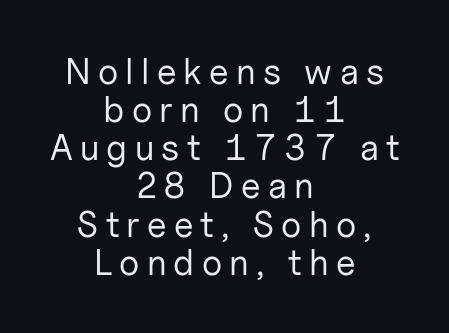
Look at the bottom of the vertical strokes: they stop flat, with no serifs. This sample uses an upright cut, with every glyph sitting square on the baseline. These glyphs show unthickened strokes, regular width or finer. The line-height multiplier appears low, near solid setting.
